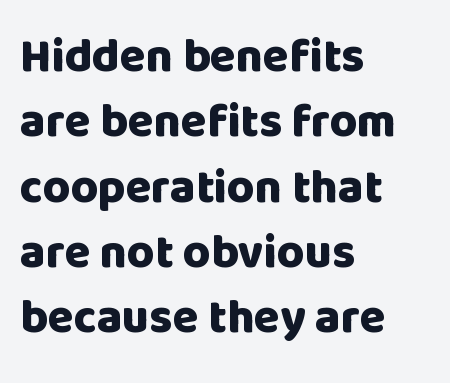
Do the letters lean? They stand straight. Vertical spacing — default. Stroke thickness is high; the sample reads as a true bold. The type family on display is of the sans-serif kind.
